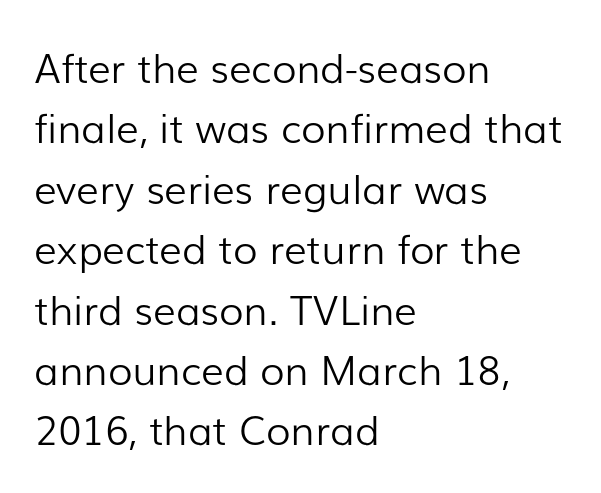
Q: Is the text bold? A: No.
Q: Is the text italic (slanted)? A: No, it is upright.
Q: Is the typeface a serif or a sans-serif typeface? A: Sans-serif.
Q: Is the text underlined? A: No.
Q: How is the paragraph aligned? A: Left-aligned.
Q: Is the spacing between letters normal or unusually wide? A: Normal.
Q: Is the spacing between lines tight, normal or loose? A: Normal.
Q: Width (condensed, normal, or wide)? A: Normal.
Q: Stroke contrast? A: Low.
Q: x-height? A: Medium.
Q: Monospaced? A: No.
